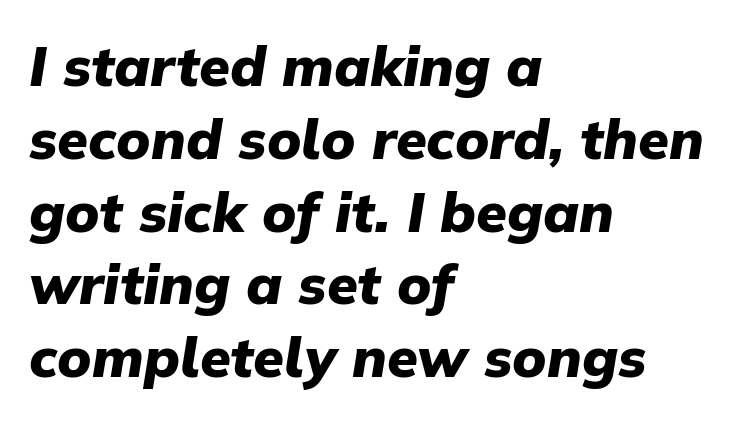
A classic flush-left, rag-right setting is used for this passage. Each new line begins a customary step beneath the previous one. Tall strokes in this sample are angled rather than plumb. Emphasis by weight is at full strength: bold.
